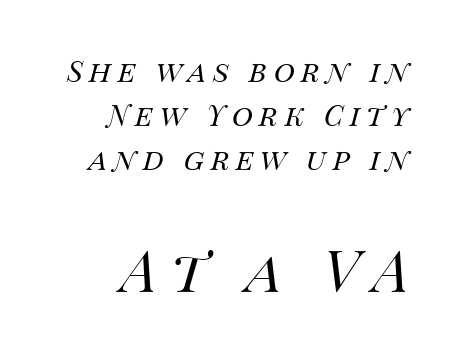
{"italic": "yes", "lean": "right", "slant_degrees": 14, "bold": "no", "weight": "regular", "width": "normal", "stroke_contrast": "medium", "x_height": "large", "monospaced": "no", "underline": "no", "align": "right", "line_spacing": "normal", "line_spacing_ratio": 1.52, "letter_spacing": "wide", "letter_spacing_em": 0.22, "larger_block": "second", "size_ratio": 2.0, "glyph_px": 58}
